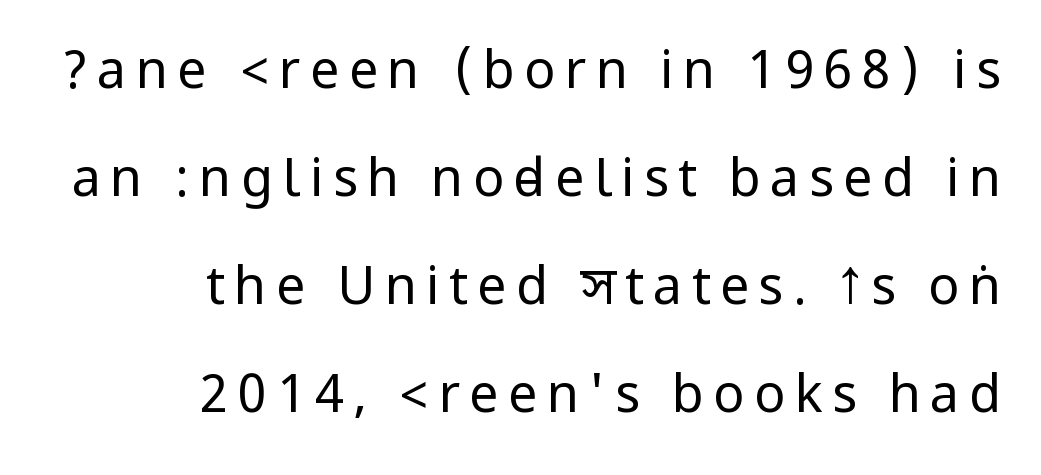
The image shows 52 px regular-weight, condensed sans-serif type, upright; set right-aligned, loose line spacing (2.08x), not underlined; low stroke contrast.
